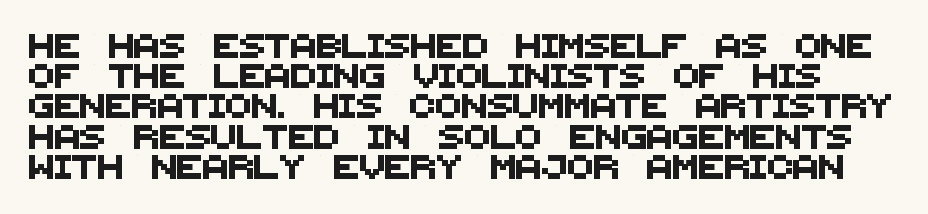
Any mark beneath the type? The region is blank. Nobody touched the tracking dial on this one. The rendering uses a moderate line-height, typical for paragraphs.
